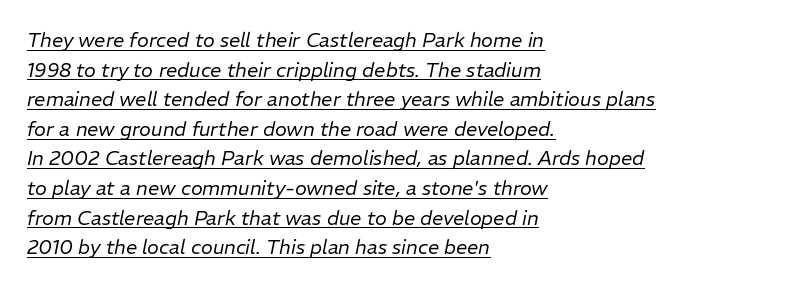
{"italic": "yes", "lean": "right", "slant_degrees": 11, "bold": "no", "underline": "yes", "align": "left", "line_spacing": "normal", "line_spacing_ratio": 1.48, "letter_spacing": "normal", "letter_spacing_em": 0.0, "glyph_px": 20}
